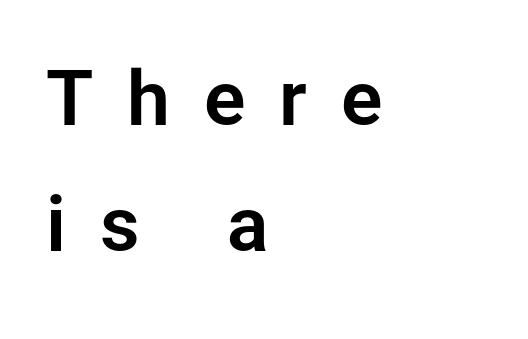
The image shows 77 px sans-serif type, upright; set left-aligned, normal line spacing (1.63x), unusually wide letter spacing (+0.44 em), not underlined; low stroke contrast and a medium x-height.
